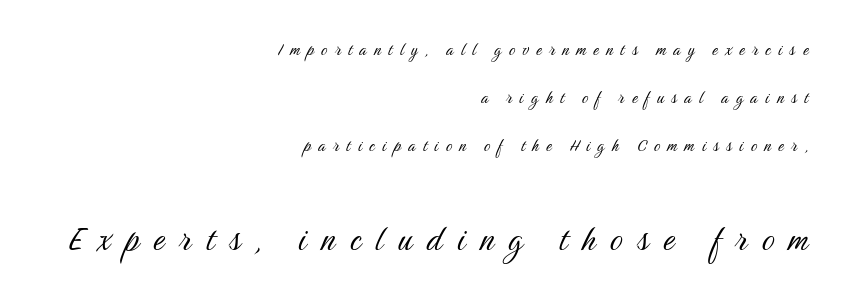
The glyphs are unaccompanied by any horizontal stroke below them. The paragraph has a hard right edge and a soft left edge. The letters are spread apart with noticeably loose tracking. Bold? No — there's no thickening of the strokes. To sum up the face: it is a sans, with no serifs.
